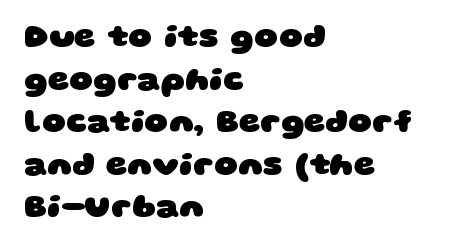
Q: Is the text bold? A: Yes.
Q: Is the typeface a serif or a sans-serif typeface? A: Sans-serif.
Q: Is the text underlined? A: No.
Q: How is the paragraph aligned? A: Left-aligned.
Q: Is the spacing between letters normal or unusually wide? A: Normal.
Q: Is the spacing between lines tight, normal or loose? A: Normal.
Q: Width (condensed, normal, or wide)? A: Wide.
Q: Stroke contrast? A: Low.
Q: x-height? A: Large.
Q: Monospaced? A: No.
